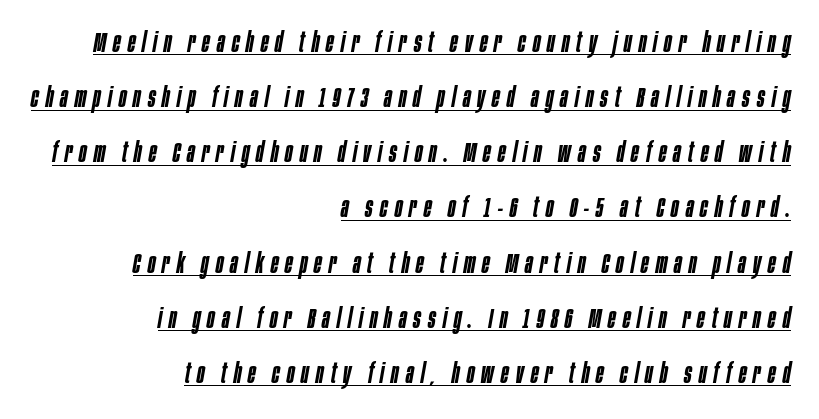
Heft: intermediate — a semibold. Successive baselines arrive slowly, with a big drop between each. Leftover space on each line is placed entirely before the opening word. Display-style spreading of the glyphs; the letterfit is very open.
